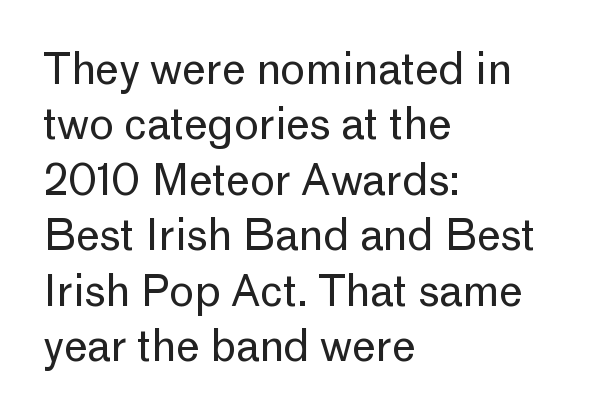
{"serif": "no", "italic": "no", "bold": "no", "weight": "regular", "width": "normal", "stroke_contrast": "low", "x_height": "medium", "monospaced": "no", "underline": "no", "align": "left", "line_spacing": "normal", "line_spacing_ratio": 1.32, "letter_spacing": "normal", "letter_spacing_em": 0.0, "glyph_px": 42}
